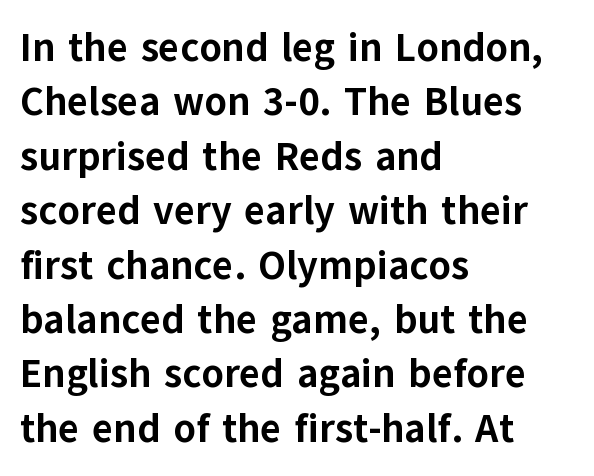
{"serif": "no", "italic": "no", "bold": "yes", "weight": "bold", "width": "normal", "stroke_contrast": "low", "x_height": "medium", "monospaced": "no", "underline": "no", "align": "left", "line_spacing": "normal", "line_spacing_ratio": 1.36, "letter_spacing": "normal", "letter_spacing_em": 0.0, "glyph_px": 40}
